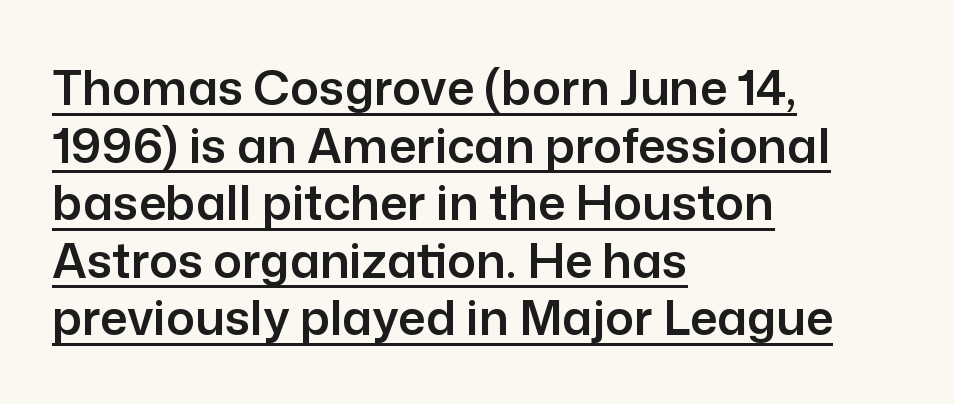
The paragraph shown leans on its left margin. In designer terms, the underline attribute is active on this setting. Proportional: the letters do not fall into vertical columns. A typesetter would mark this as roman, not italic. The type is set solid horizontally, with unmodified tracking.
